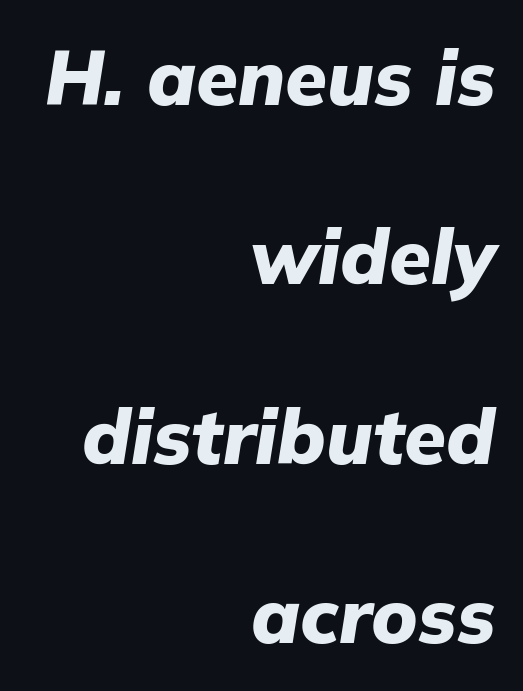
Letter spacing: default. Rule under the text: the space is simply empty. The rendering uses natural spacing where letterforms have individual widths. Each line ends at the same right margin while the left side varies. Typographic density is high because the face is bold.
